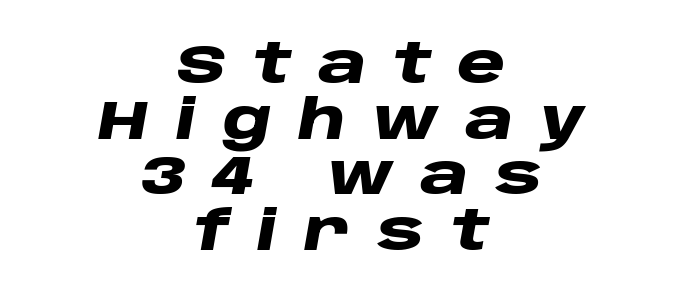
The image shows 55 px heavy, wide type, italic (leaning right); set centered, tight line spacing (1.01x), unusually wide letter spacing (+0.48 em), not underlined; low stroke contrast and a large x-height.
